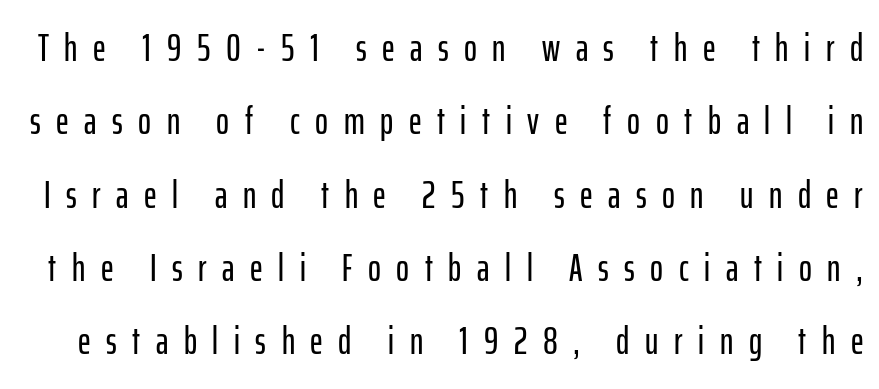
Q: Is the text italic (slanted)? A: No, it is upright.
Q: Is the typeface a serif or a sans-serif typeface? A: Sans-serif.
Q: Is the text underlined? A: No.
Q: Is the spacing between letters normal or unusually wide? A: Unusually wide.
Q: Width (condensed, normal, or wide)? A: Condensed.
Q: Stroke contrast? A: Low.
Q: x-height? A: Medium.
Q: Monospaced? A: No.
